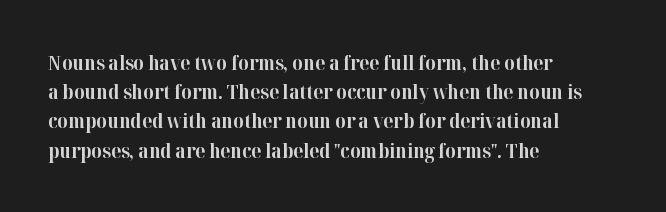
{"italic": "no", "bold": "yes", "underline": "no", "align": "left", "line_spacing": "normal", "line_spacing_ratio": 1.46, "letter_spacing": "normal", "letter_spacing_em": 0.0, "glyph_px": 20}
